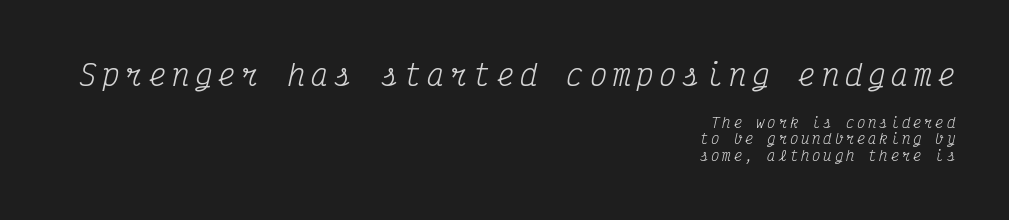
{"serif": "yes", "italic": "yes", "lean": "right", "slant_degrees": 12, "bold": "no", "weight": "regular", "width": "condensed", "stroke_contrast": "medium", "x_height": "medium", "monospaced": "yes", "underline": "no", "align": "right", "line_spacing_ratio": 1.19, "letter_spacing": "wide", "letter_spacing_em": 0.2, "larger_block": "first", "size_ratio": 2.07, "glyph_px": 29}
